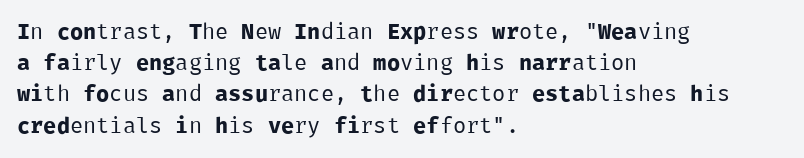
Every row of glyphs begins at an identical x-position on the left. The typesetting does not lean heavy: it is not bold. One glance says typical: line gaps are just what's usual. Underlining? Definitely not there.
